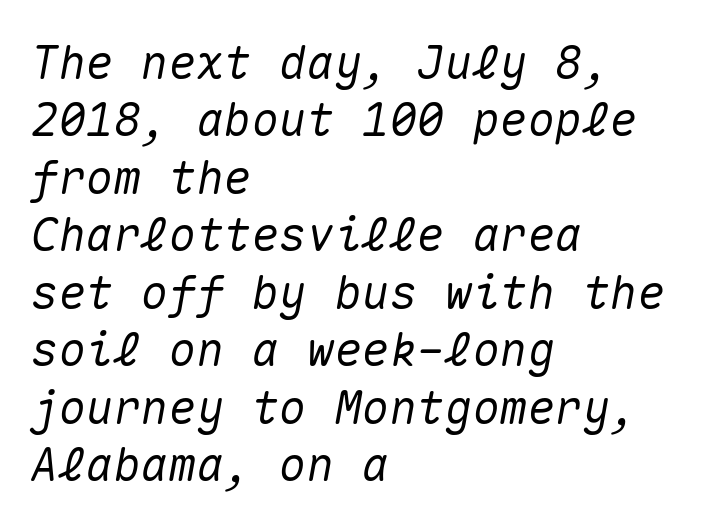
{"italic": "yes", "lean": "right", "slant_degrees": 10, "width": "normal", "stroke_contrast": "medium", "x_height": "medium", "monospaced": "yes", "underline": "no", "align": "left", "line_spacing": "normal", "line_spacing_ratio": 1.25, "letter_spacing": "normal", "letter_spacing_em": 0.0, "glyph_px": 46}
